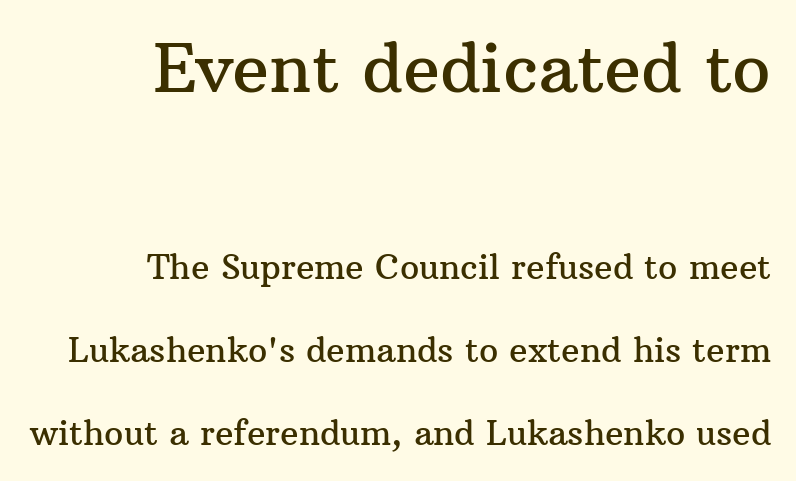
The image shows 68 px serif type, upright; set right-aligned, loose line spacing (2.44x), normal letter spacing, not underlined; the first (top) block is 2.0x larger; medium stroke contrast and a medium x-height.
